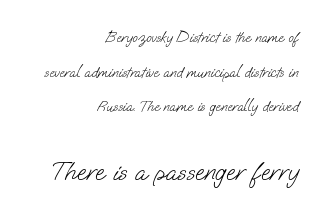
Q: Is the text bold? A: No.
Q: Is the text underlined? A: No.
Q: How is the paragraph aligned? A: Right-aligned.
Q: Is the spacing between letters normal or unusually wide? A: Normal.
Q: Is the spacing between lines tight, normal or loose? A: Loose.
Q: Which block of text is set in a larger size, the first (top) or the second (bottom)? A: The second (bottom) one.
